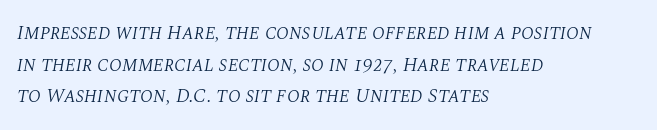
The typography opts for an oblique posture over an upright one. Where is the straight margin? On the left. The type is set solid horizontally, with unmodified tracking. This block has exactly the height ordinary leading produces. Heaviness? Minimal to ordinary, like unemphasized prose.
